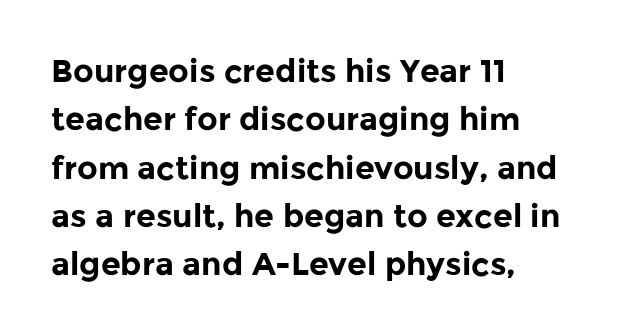
Q: Is the text bold? A: Yes.
Q: Is the text italic (slanted)? A: No, it is upright.
Q: Is the typeface a serif or a sans-serif typeface? A: Sans-serif.
Q: Is the text underlined? A: No.
Q: How is the paragraph aligned? A: Left-aligned.
Q: Is the spacing between letters normal or unusually wide? A: Normal.
Q: Is the spacing between lines tight, normal or loose? A: Normal.
Q: Width (condensed, normal, or wide)? A: Normal.
Q: Stroke contrast? A: Low.
Q: x-height? A: Medium.
Q: Monospaced? A: No.
